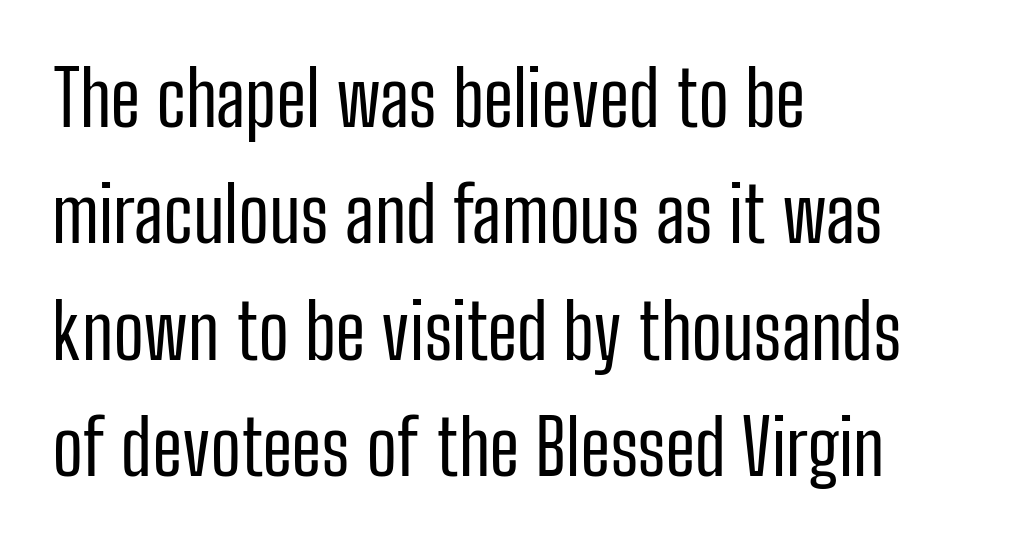
{"serif": "no", "italic": "no", "bold": "no", "weight": "regular", "width": "condensed", "stroke_contrast": "low", "x_height": "medium", "monospaced": "no", "underline": "no", "align": "left", "line_spacing": "normal", "line_spacing_ratio": 1.53, "letter_spacing": "normal", "letter_spacing_em": 0.0, "glyph_px": 76}
